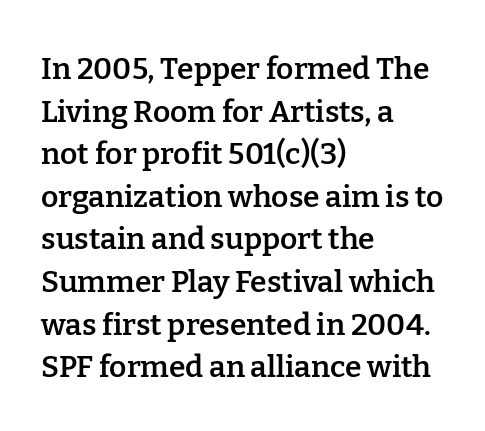
These lines sit exactly where default settings would place them. Does the type have serifs? Yes, each stem ends in a small foot. Between one letter and the next there's only the usual sliver of space. Where is the straight margin? On the left. Descenders are the only things crossing below the line.
